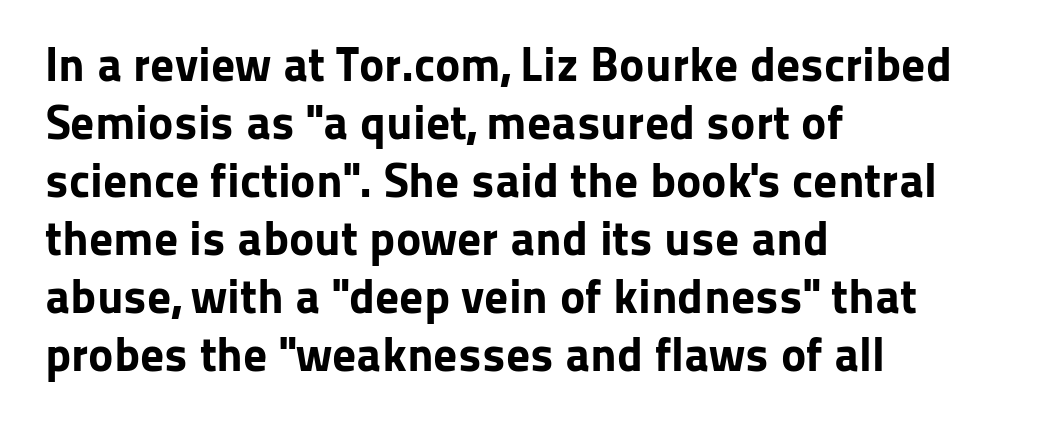
The image shows 48 px bold sans-serif type, upright; set left-aligned, line spacing 1.21x, normal letter spacing, not underlined; low stroke contrast and a medium x-height.
